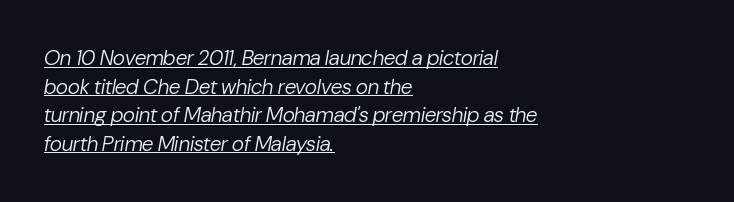
{"italic": "yes", "lean": "right", "slant_degrees": 10, "bold": "no", "underline": "yes", "align": "left", "line_spacing": "normal", "line_spacing_ratio": 1.36, "letter_spacing": "normal", "letter_spacing_em": 0.0, "glyph_px": 21}
